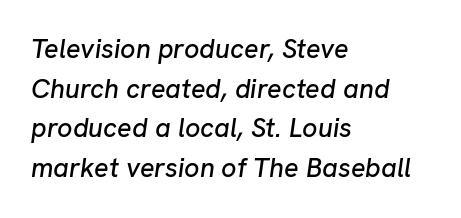
{"italic": "yes", "lean": "right", "slant_degrees": 8, "underline": "no", "align": "left", "line_spacing": "normal", "line_spacing_ratio": 1.47, "letter_spacing": "normal", "letter_spacing_em": 0.0, "glyph_px": 27}
